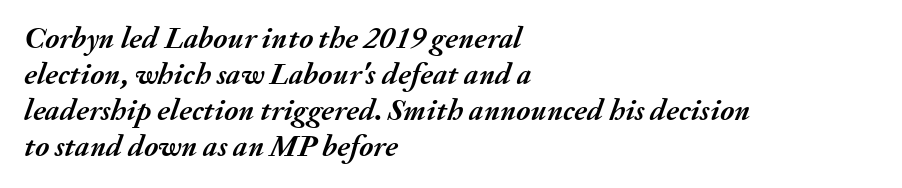
{"italic": "yes", "lean": "right", "slant_degrees": 20, "bold": "yes", "weight": "semibold", "width": "normal", "stroke_contrast": "medium", "x_height": "small", "monospaced": "no", "underline": "no", "align": "left", "line_spacing_ratio": 1.16, "letter_spacing": "normal", "letter_spacing_em": 0.0, "glyph_px": 31}
